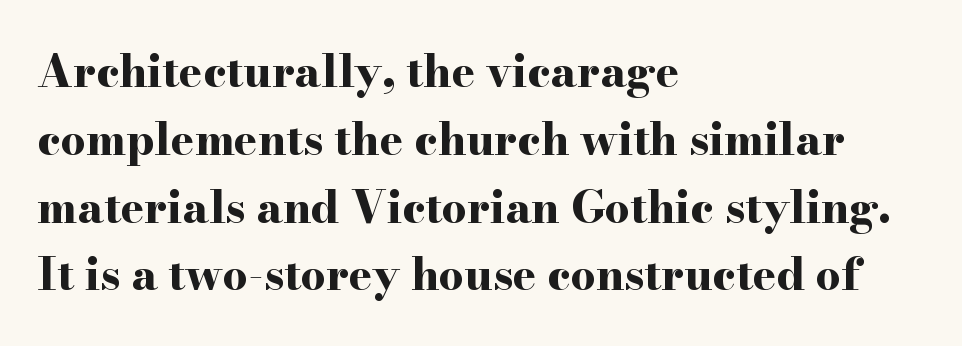
These lines are rendered in a variable-pitch font. The type is set solid horizontally, with unmodified tracking. A bare baseline throughout the passage. The passage shown is typeset with a serif family.
